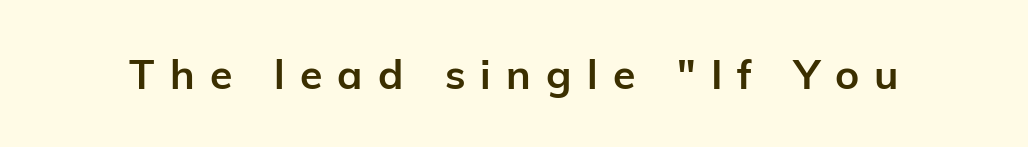
{"serif": "no", "italic": "no", "bold": "yes", "weight": "semibold", "width": "normal", "stroke_contrast": "low", "x_height": "medium", "monospaced": "no", "underline": "no", "letter_spacing": "wide", "letter_spacing_em": 0.37, "glyph_px": 41}
